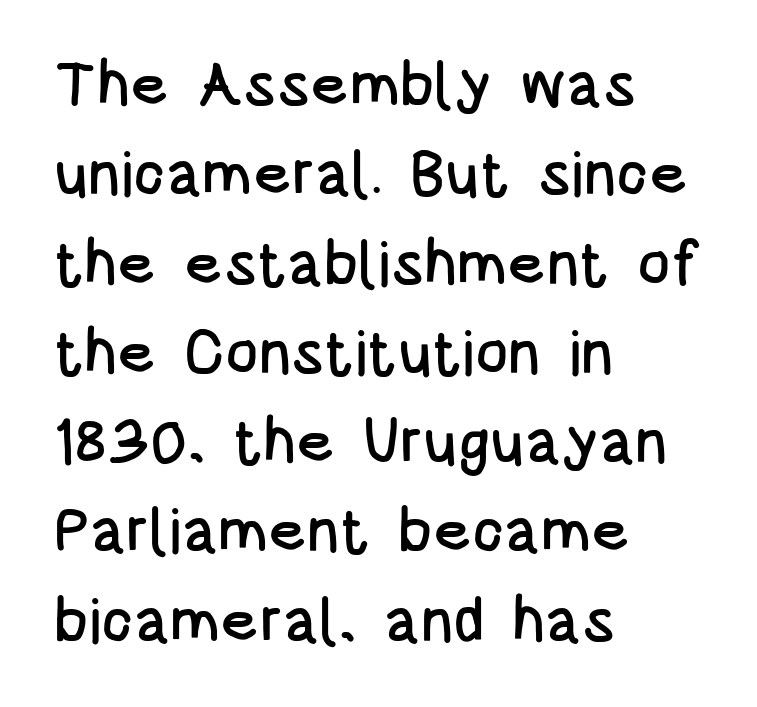
{"serif": "no", "italic": "no", "width": "condensed", "stroke_contrast": "low", "x_height": "large", "monospaced": "no", "underline": "no", "align": "left", "line_spacing": "normal", "line_spacing_ratio": 1.44, "letter_spacing": "normal", "letter_spacing_em": 0.0, "glyph_px": 62}
